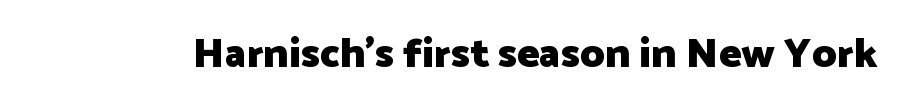
Q: Is the text bold? A: Yes.
Q: Is the text italic (slanted)? A: No, it is upright.
Q: Is the typeface a serif or a sans-serif typeface? A: Sans-serif.
Q: Is the text underlined? A: No.
Q: Is the spacing between letters normal or unusually wide? A: Normal.
Q: Width (condensed, normal, or wide)? A: Normal.
Q: Stroke contrast? A: Low.
Q: x-height? A: Medium.
Q: Monospaced? A: No.
